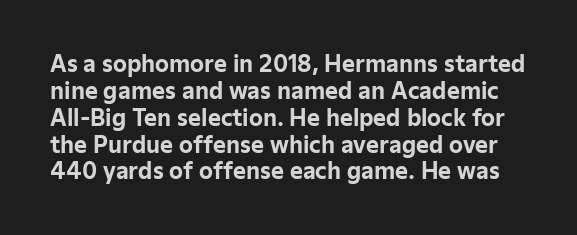
Q: Is the text bold? A: Yes.
Q: Is the text italic (slanted)? A: No, it is upright.
Q: Is the text underlined? A: No.
Q: Is the spacing between letters normal or unusually wide? A: Normal.
